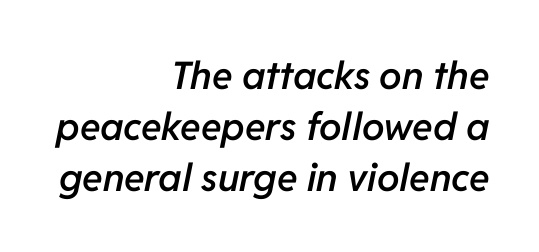
The compositor pushed each line to the right boundary. Strokes here are thickened, but only to semibold level. Compared with typical body copy, the letter spacing here is the same. Character widths vary here, with narrow letters taking less room than wide ones.
